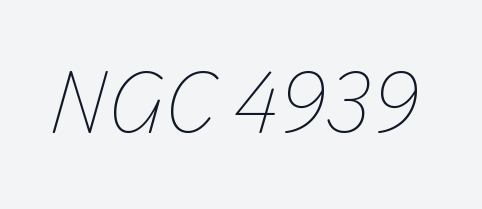
The image shows 59 px light serif type; set normal letter spacing, not underlined; low stroke contrast and a small x-height.
